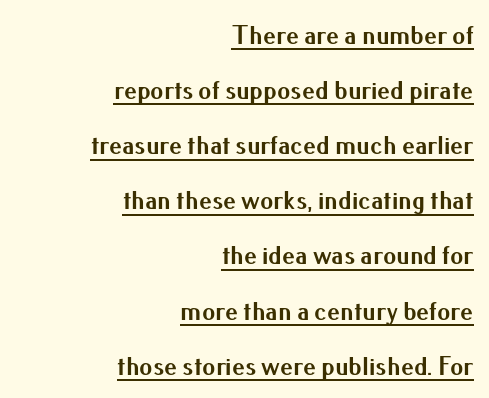
{"italic": "no", "bold": "yes", "underline": "yes", "align": "right", "line_spacing": "loose", "line_spacing_ratio": 2.12, "letter_spacing": "normal", "letter_spacing_em": 0.0, "glyph_px": 26}
